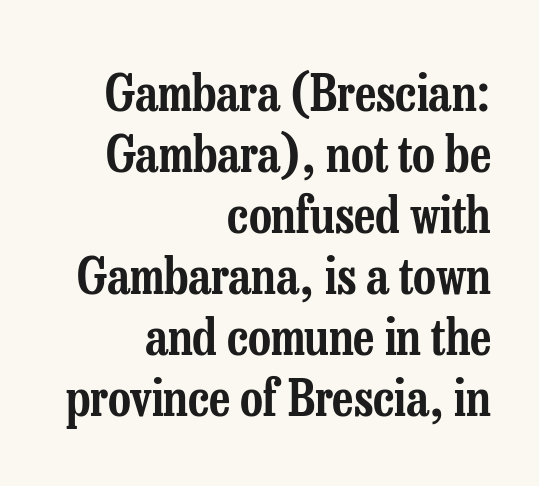
The words here are not underlined. Character widths vary here, with narrow letters taking less room than wide ones. The ragged edge is on the left, which tells us the setting is flush right. A typesetter would mark this as roman, not italic. Letter spacing: default.
